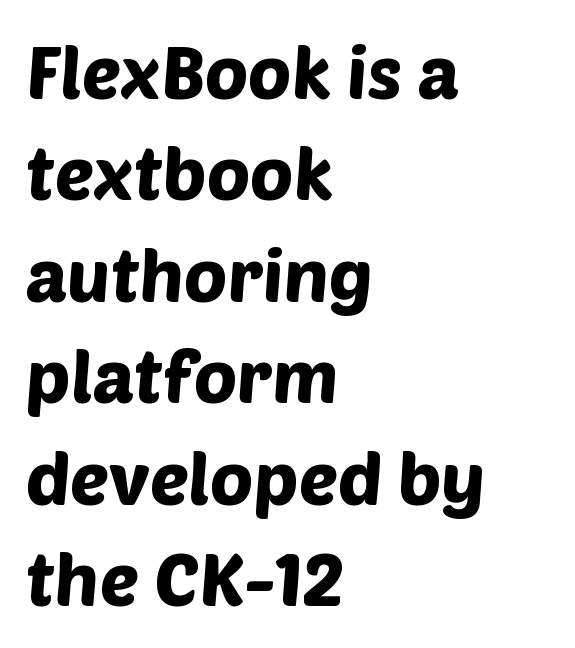
If you measured baseline to baseline, you'd find a middling distance. There is no visible air inserted between adjacent glyphs. Varying glyph widths throughout — classic text-font behaviour. The designer went with a sans here, leaving each stem footless.
